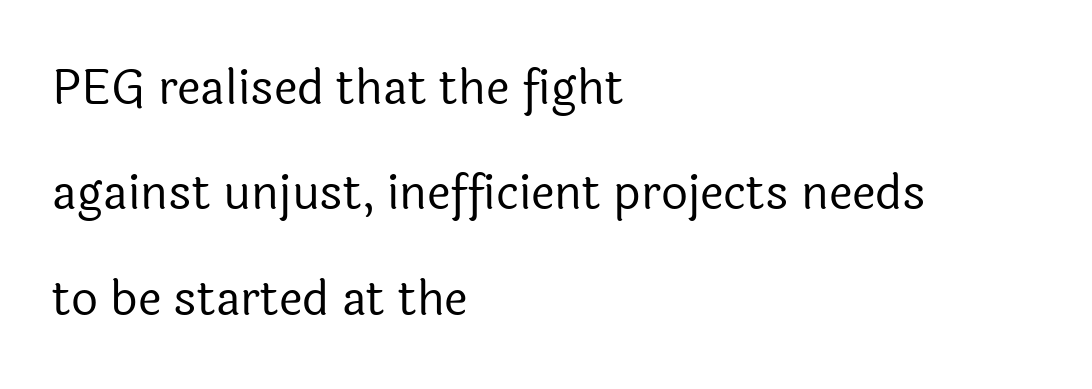
Q: Is the text bold? A: No.
Q: Is the text italic (slanted)? A: No, it is upright.
Q: Is the typeface a serif or a sans-serif typeface? A: Sans-serif.
Q: Is the text underlined? A: No.
Q: How is the paragraph aligned? A: Left-aligned.
Q: Is the spacing between letters normal or unusually wide? A: Normal.
Q: Is the spacing between lines tight, normal or loose? A: Loose.
Q: Width (condensed, normal, or wide)? A: Normal.
Q: x-height? A: Medium.
Q: Monospaced? A: No.
